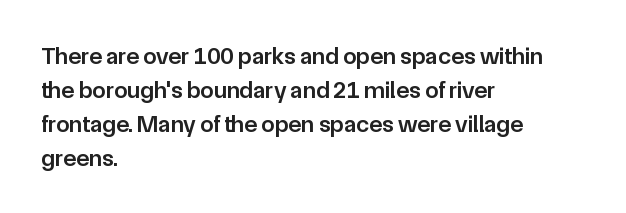
{"italic": "no", "bold": "semi", "underline": "no", "align": "left", "line_spacing": "normal", "line_spacing_ratio": 1.41, "letter_spacing": "normal", "letter_spacing_em": 0.0, "glyph_px": 24}
